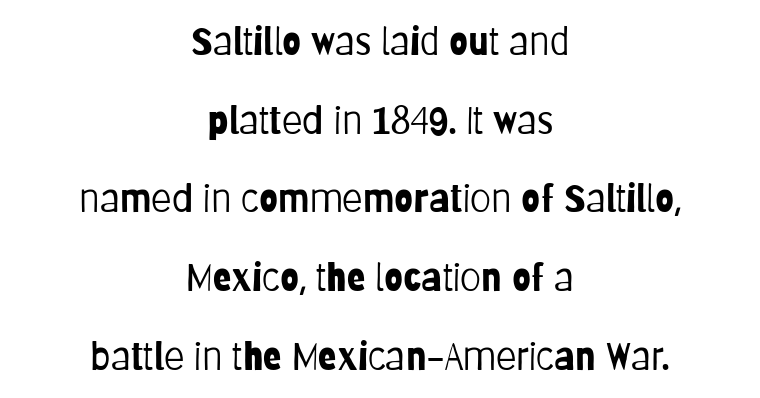
The gap between lines stays unmarked. The glyphs in this specimen are sans serif. Think of a printed novel: that variable character pitch is what you see here. The type is set solid horizontally, with unmodified tracking.
